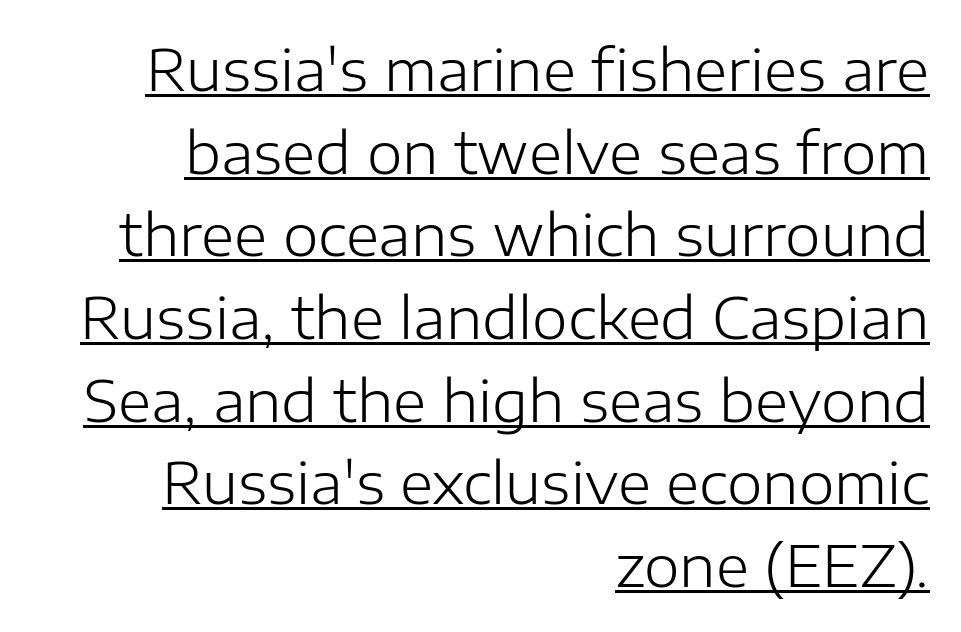
{"serif": "no", "italic": "no", "bold": "no", "weight": "light", "width": "normal", "stroke_contrast": "low", "x_height": "medium", "monospaced": "no", "underline": "yes", "align": "right", "line_spacing": "normal", "line_spacing_ratio": 1.45, "letter_spacing": "normal", "letter_spacing_em": 0.0, "glyph_px": 57}
